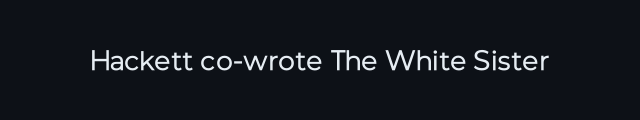
The specimen omits any rule beneath the text block's lines. Short note: letters normally spaced. Vertical strokes here are truly vertical. Note the varied advance widths — an 'i' is clearly narrower than an 'm'. The face used here is a sans, in the tradition of grotesques and geometrics.
